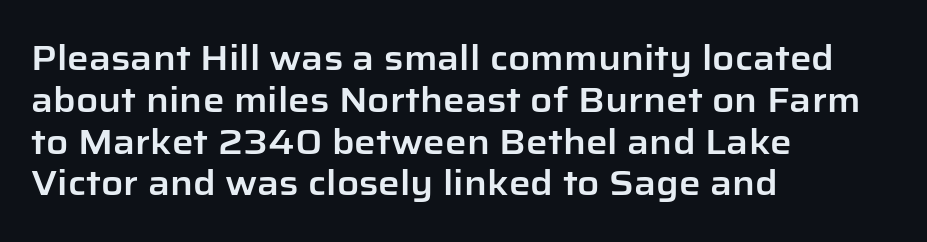
Q: Is the text italic (slanted)? A: No, it is upright.
Q: Is the typeface a serif or a sans-serif typeface? A: Sans-serif.
Q: Is the text underlined? A: No.
Q: How is the paragraph aligned? A: Left-aligned.
Q: Is the spacing between letters normal or unusually wide? A: Normal.
Q: Width (condensed, normal, or wide)? A: Normal.
Q: Stroke contrast? A: Low.
Q: x-height? A: Medium.
Q: Monospaced? A: No.
